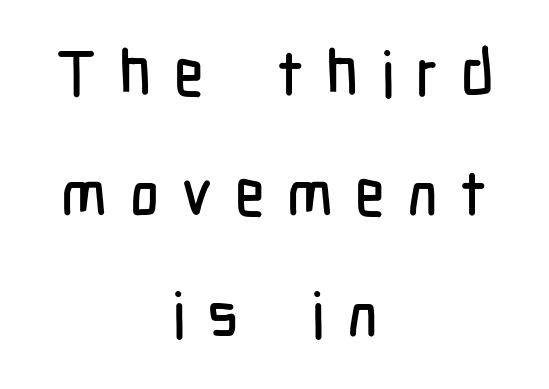
{"serif": "no", "italic": "no", "width": "condensed", "stroke_contrast": "low", "x_height": "medium", "monospaced": "no", "underline": "no", "align": "center", "line_spacing": "loose", "line_spacing_ratio": 1.91, "letter_spacing": "wide", "letter_spacing_em": 0.35, "glyph_px": 63}
